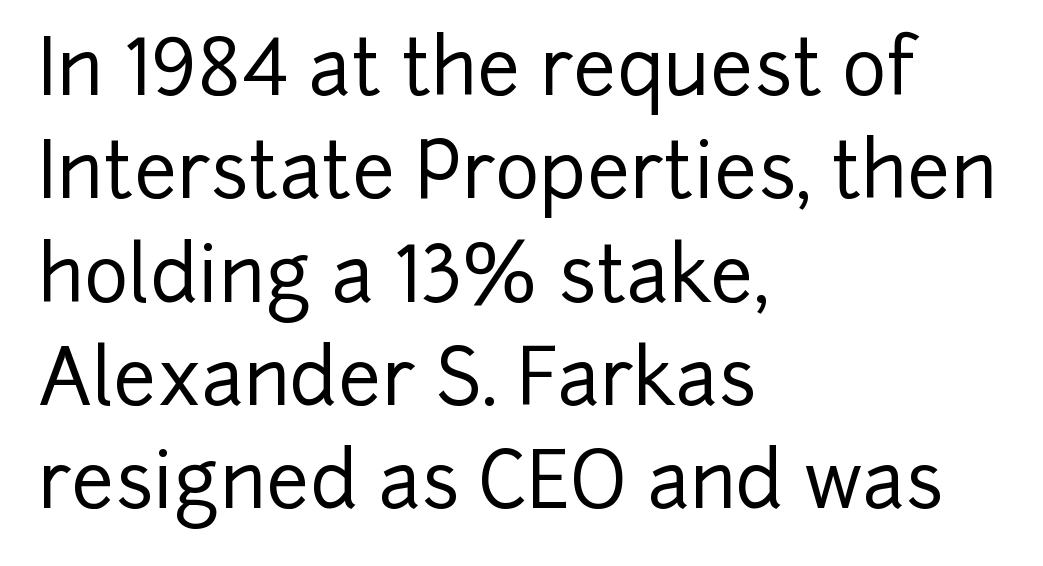
Lines of text with bare space underneath. These lines are rendered in a variable-pitch font. Look at the bottom of the vertical strokes: they stop flat, with no serifs. The font's upright variant was chosen for this text. You could call the tracking neutral — neither tight nor loose.
